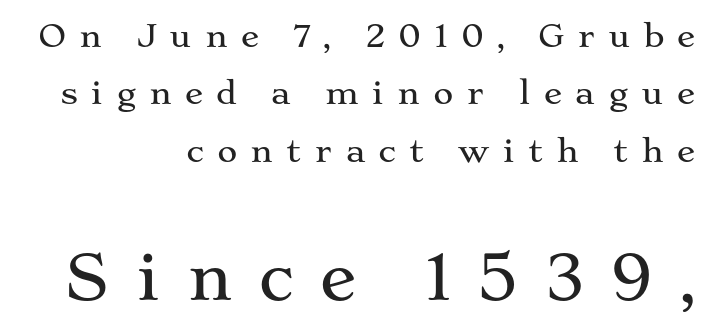
The image shows 62 px wide serif type, upright; set right-aligned, line spacing 1.85x, unusually wide letter spacing (+0.41 em), not underlined; the second (bottom) block is 2.0x larger; medium stroke contrast and a medium x-height.
